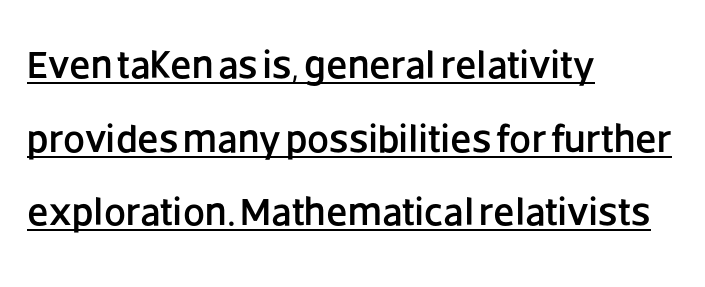
Q: Is the text italic (slanted)? A: No, it is upright.
Q: Is the typeface a serif or a sans-serif typeface? A: Sans-serif.
Q: Is the text underlined? A: Yes.
Q: How is the paragraph aligned? A: Left-aligned.
Q: Is the spacing between letters normal or unusually wide? A: Normal.
Q: Width (condensed, normal, or wide)? A: Normal.
Q: Stroke contrast? A: Low.
Q: x-height? A: Large.
Q: Monospaced? A: No.
